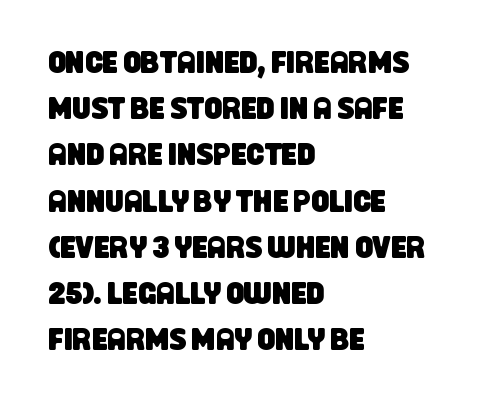
Each row of text sits above clean, open space. How would I describe the line gaps? Plain and ordinary. The lines in this sample share a left origin and differ only in where they stop. There is no visible air inserted between adjacent glyphs.
